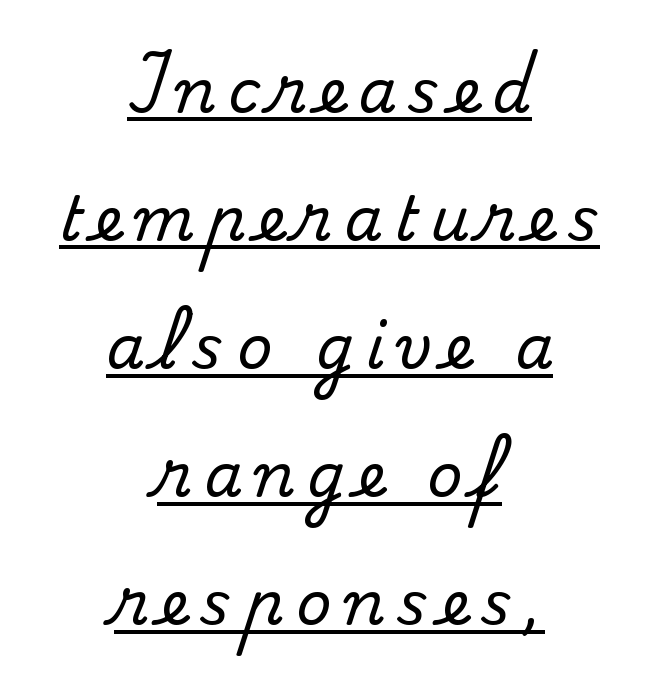
The image shows 61 px text type; set centered, loose line spacing (2.1x), unusually wide letter spacing (+0.2 em), underlined; medium stroke contrast and a small x-height.
